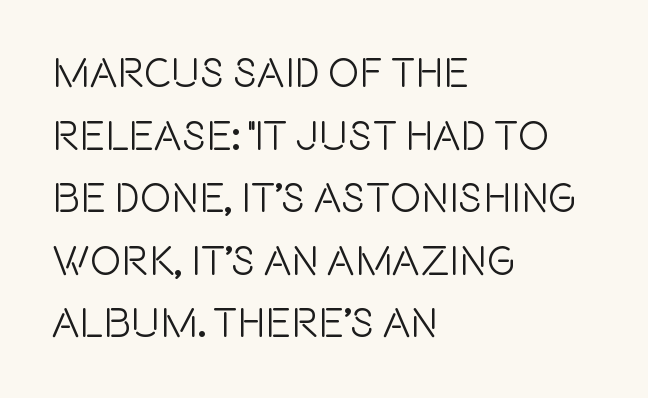
The image shows 42 px condensed sans-serif type, upright; set left-aligned, normal line spacing (1.49x), normal letter spacing, not underlined; a large x-height.
